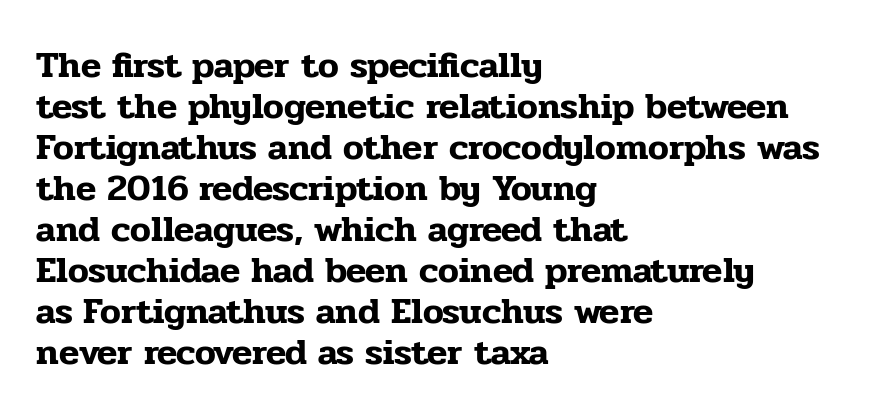
The image shows 37 px serif type, upright; set left-aligned, tight line spacing (1.11x), normal letter spacing, not underlined; low stroke contrast and a medium x-height.
